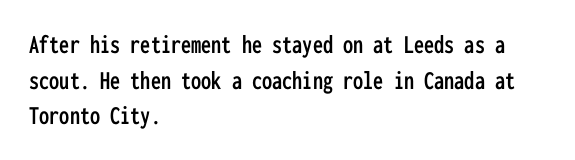
Line spacing here is normal. In terms of posture, this sample is upright. A bare baseline throughout the passage. Does the copy run flush right? No — it runs flush left. You could call the tracking neutral — neither tight nor loose.
